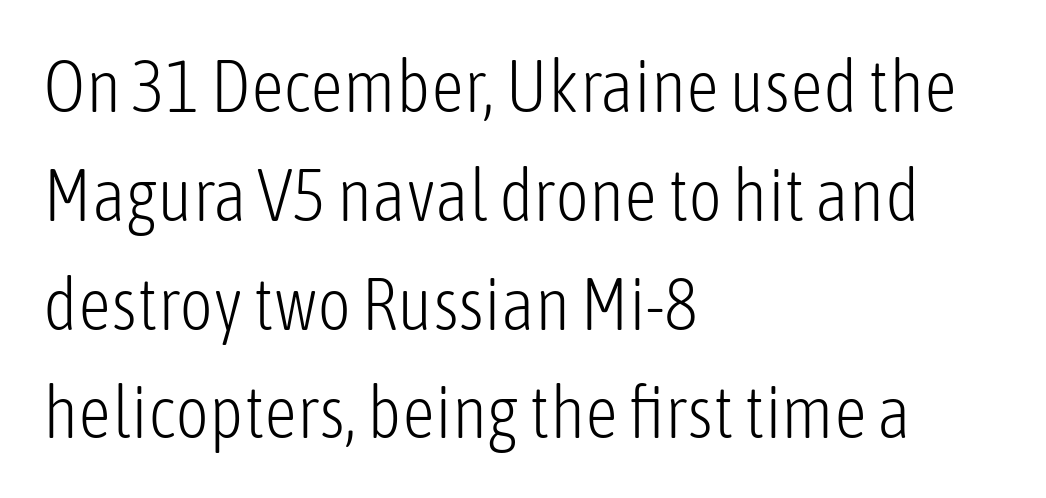
{"serif": "no", "italic": "no", "bold": "no", "weight": "light", "width": "condensed", "stroke_contrast": "low", "x_height": "medium", "monospaced": "no", "underline": "no", "align": "left", "line_spacing": "normal", "line_spacing_ratio": 1.49, "letter_spacing": "normal", "letter_spacing_em": 0.0, "glyph_px": 73}
